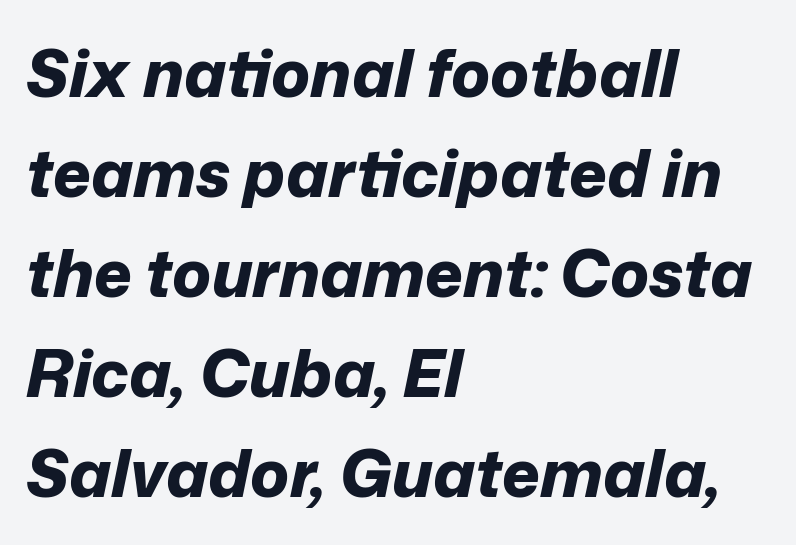
The setting favours the left margin, as ordinary paragraphs usually do. Check the space under the baseline: it is left empty. In terms of leading, this rendering sits right in the middle. The passage shown is emphatically bold.
